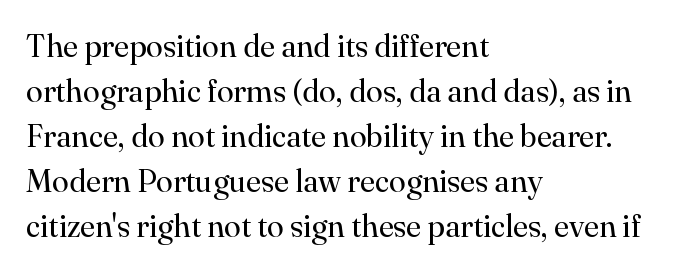
The image shows 31 px regular-weight serif type, upright; set left-aligned, normal line spacing (1.45x), normal letter spacing, not underlined; high stroke contrast and a small x-height.
